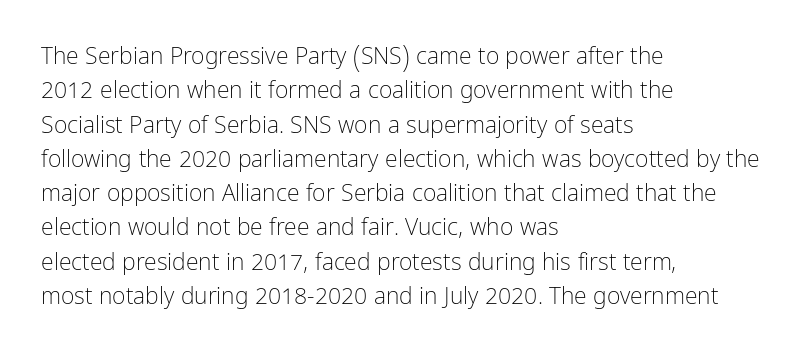
{"italic": "no", "bold": "no", "underline": "no", "align": "left", "line_spacing": "normal", "line_spacing_ratio": 1.49, "letter_spacing": "normal", "letter_spacing_em": 0.0, "glyph_px": 23}
